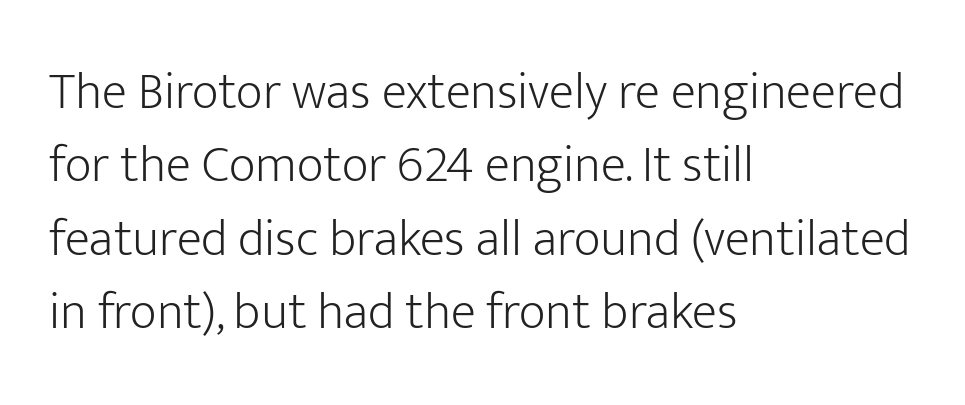
The font sits on the lighter half of the weight spectrum, regular included. Quick note: not italic, upright. Regarding serifs, this sample does without them. Each word holds together tightly as a unit, with standard inter-letter gaps. The foot of each line stays bare and open. The text block is weighted toward the left margin, trailing off unevenly rightward.
